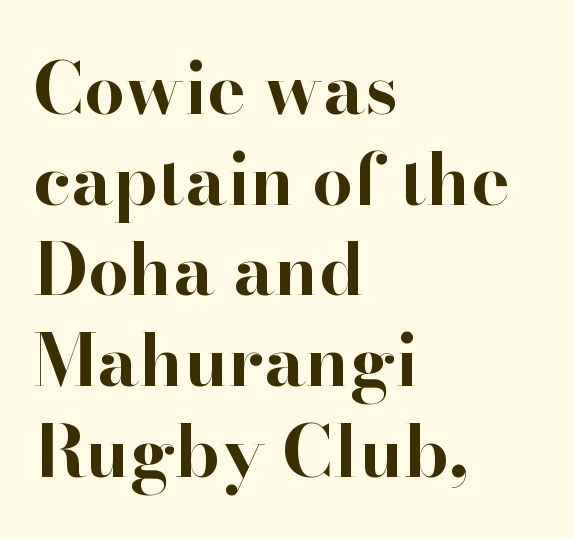
The image shows 72 px bold serif type, upright; set left-aligned, normal line spacing (1.26x), normal letter spacing, not underlined; high stroke contrast and a small x-height.
